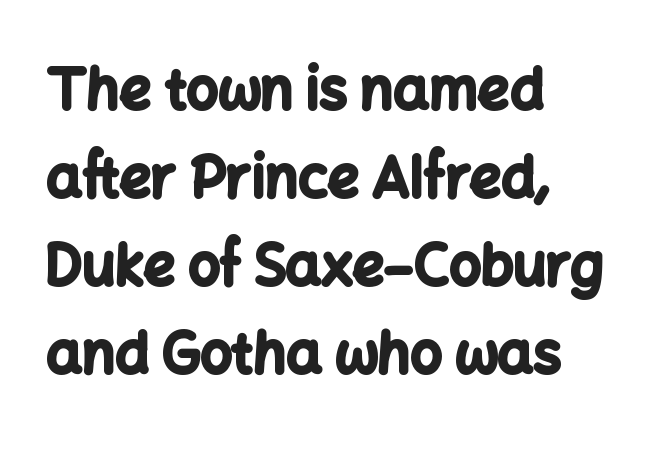
Compared with a centered layout, this one pins lines to the left instead. These lines were composed using upright roman letters. Clear beneath every line of the passage. This sample has the flowing, uneven cadence of proportional lettering. In terms of weight, the rendering is a true, heavy bold.
